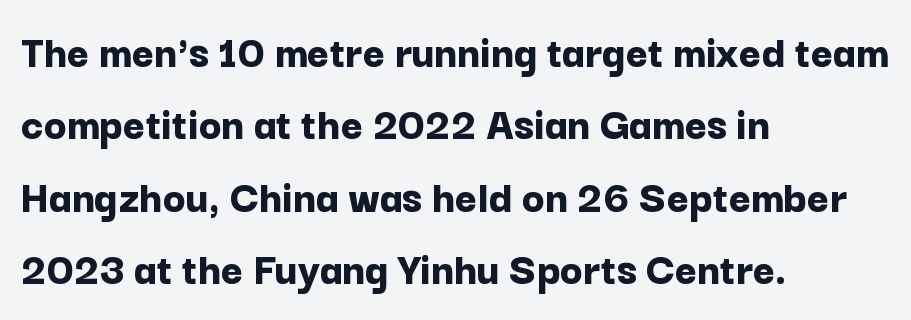
The image shows 47 px bold sans-serif type, upright; set left-aligned, normal line spacing (1.54x), normal letter spacing, not underlined; low stroke contrast and a medium x-height.
